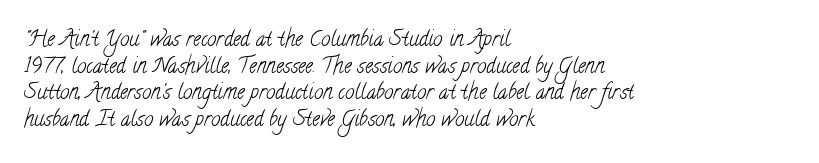
The image shows 21 px text type; set left-aligned, normal line spacing (1.27x), normal letter spacing, not underlined.
